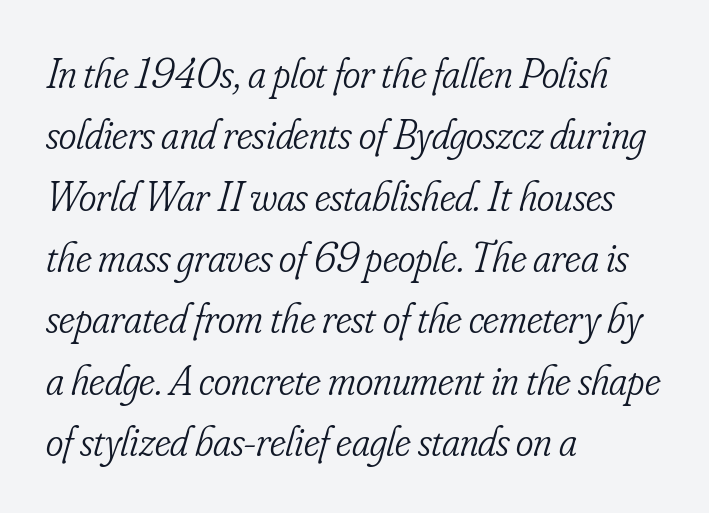
The image shows 42 px light, condensed serif type, italic (leaning right); set left-aligned, normal line spacing (1.46x), normal letter spacing, not underlined; low stroke contrast and a small x-height.
